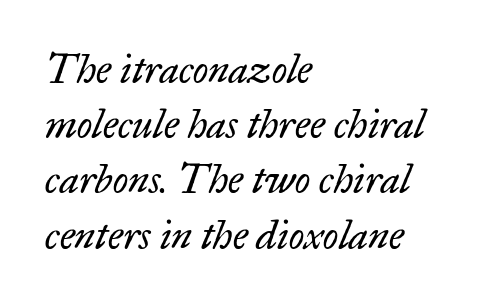
{"serif": "yes", "italic": "yes", "lean": "right", "slant_degrees": 17, "bold": "no", "weight": "regular", "width": "normal", "stroke_contrast": "low", "x_height": "small", "monospaced": "no", "underline": "no", "align": "left", "line_spacing": "normal", "line_spacing_ratio": 1.38, "letter_spacing": "normal", "letter_spacing_em": 0.0, "glyph_px": 40}
